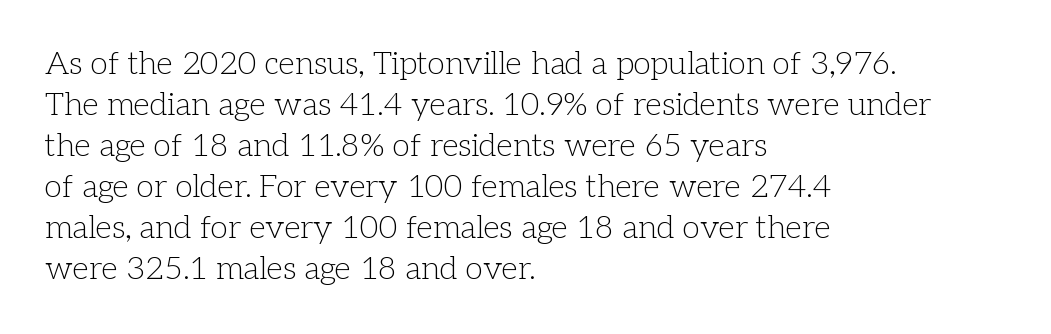
The image shows 32 px light serif type, upright; set left-aligned, normal line spacing (1.28x), normal letter spacing, not underlined; low stroke contrast and a medium x-height.
